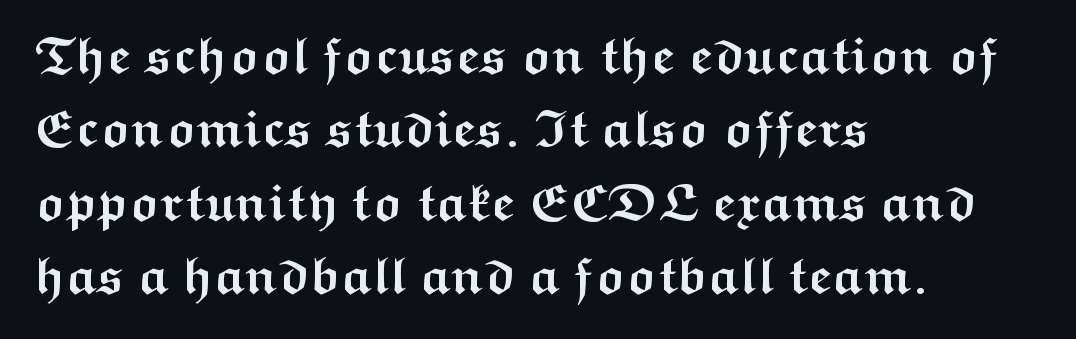
{"serif": "no", "italic": "no", "bold": "yes", "weight": "semibold", "width": "wide", "stroke_contrast": "medium", "x_height": "medium", "monospaced": "no", "underline": "no", "align": "left", "line_spacing": "normal", "line_spacing_ratio": 1.41, "letter_spacing": "normal", "letter_spacing_em": 0.0, "glyph_px": 52}
